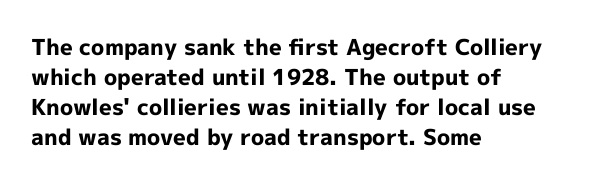
Q: Is the text bold? A: Yes.
Q: Is the text italic (slanted)? A: No, it is upright.
Q: Is the text underlined? A: No.
Q: How is the paragraph aligned? A: Left-aligned.
Q: Is the spacing between letters normal or unusually wide? A: Normal.
Q: Is the spacing between lines tight, normal or loose? A: Normal.
